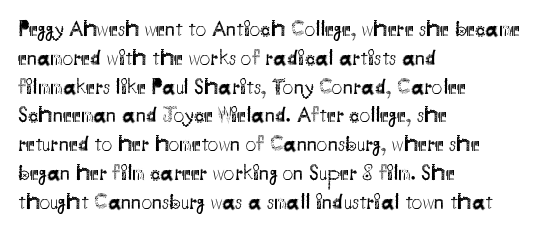
Each new line begins a customary step beneath the previous one. Stems here are at most as thick as an everyday book face. Words appear dense and cohesive because spacing is normal. Descenders hang freely into open space. The axis of the letterforms is exactly vertical.
